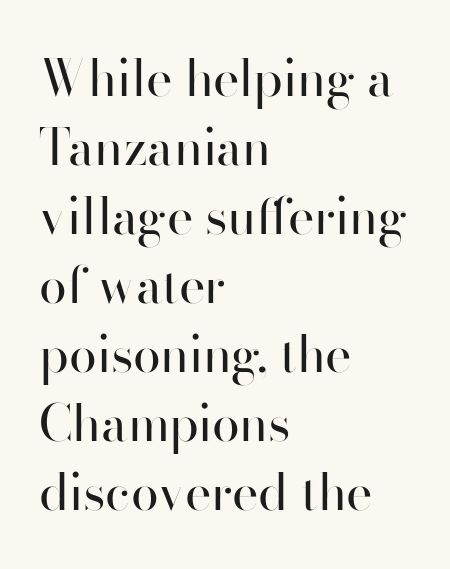
Q: Is the text bold? A: No.
Q: Is the text italic (slanted)? A: No, it is upright.
Q: Is the typeface a serif or a sans-serif typeface? A: Sans-serif.
Q: Is the text underlined? A: No.
Q: How is the paragraph aligned? A: Left-aligned.
Q: Is the spacing between letters normal or unusually wide? A: Normal.
Q: Is the spacing between lines tight, normal or loose? A: Normal.
Q: Width (condensed, normal, or wide)? A: Normal.
Q: Stroke contrast? A: High.
Q: x-height? A: Small.
Q: Monospaced? A: No.
